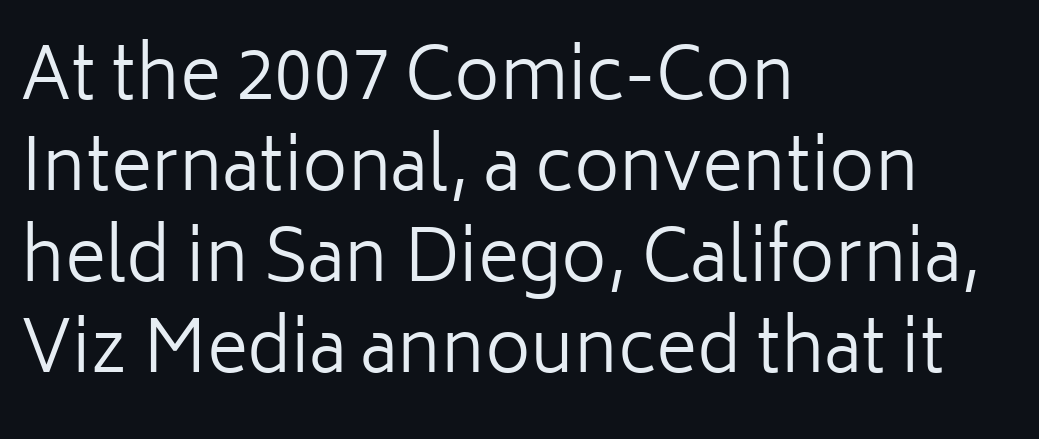
Q: Is the text bold? A: No.
Q: Is the text italic (slanted)? A: No, it is upright.
Q: Is the typeface a serif or a sans-serif typeface? A: Sans-serif.
Q: Is the text underlined? A: No.
Q: How is the paragraph aligned? A: Left-aligned.
Q: Is the spacing between letters normal or unusually wide? A: Normal.
Q: Is the spacing between lines tight, normal or loose? A: Normal.
Q: Width (condensed, normal, or wide)? A: Normal.
Q: Stroke contrast? A: Low.
Q: x-height? A: Medium.
Q: Monospaced? A: No.
